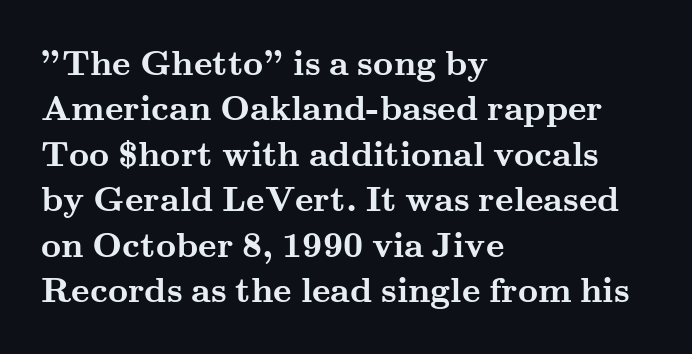
Q: Is the text bold? A: Yes.
Q: Is the text italic (slanted)? A: No, it is upright.
Q: Is the typeface a serif or a sans-serif typeface? A: Serif.
Q: Is the text underlined? A: No.
Q: How is the paragraph aligned? A: Left-aligned.
Q: Is the spacing between letters normal or unusually wide? A: Normal.
Q: Is the spacing between lines tight, normal or loose? A: Normal.
Q: Width (condensed, normal, or wide)? A: Wide.
Q: Stroke contrast? A: Medium.
Q: x-height? A: Small.
Q: Monospaced? A: No.
